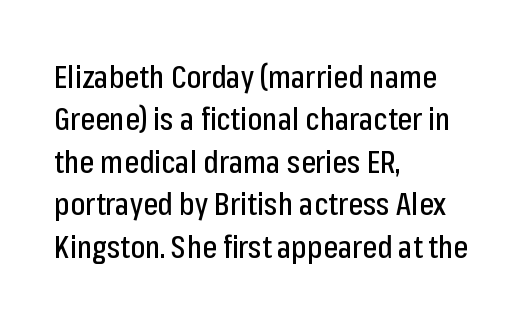
These lines are composed in type without serifs. Notice how the stems are strictly vertical — no italics here. Spacing verdict: proportional, widths tailored to each character. A student would call this left alignment; a typographer would say flush left, rag right. In terms of leading, this rendering sits right in the middle. Each word holds together tightly as a unit, with standard inter-letter gaps.
